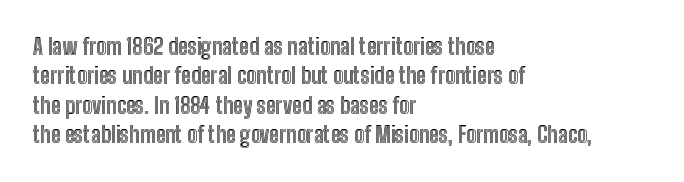
The image shows 22 px text type, upright; set left-aligned, normal line spacing (1.34x), normal letter spacing, not underlined.
